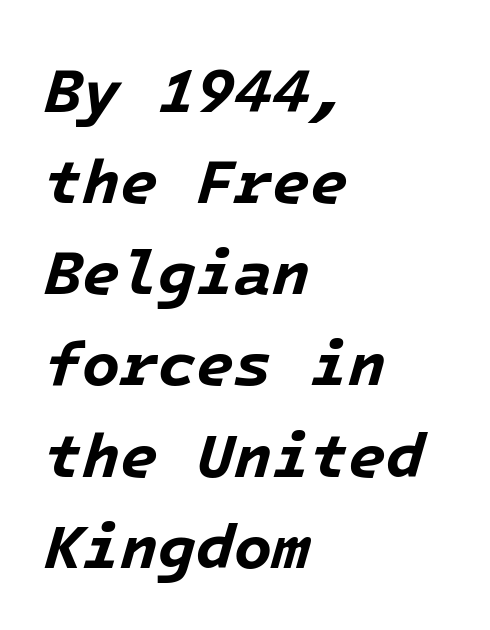
{"italic": "yes", "lean": "right", "slant_degrees": 16, "bold": "yes", "weight": "bold", "width": "normal", "stroke_contrast": "low", "x_height": "medium", "underline": "no", "align": "left", "line_spacing": "normal", "line_spacing_ratio": 1.47, "letter_spacing": "normal", "letter_spacing_em": 0.0, "glyph_px": 62}
